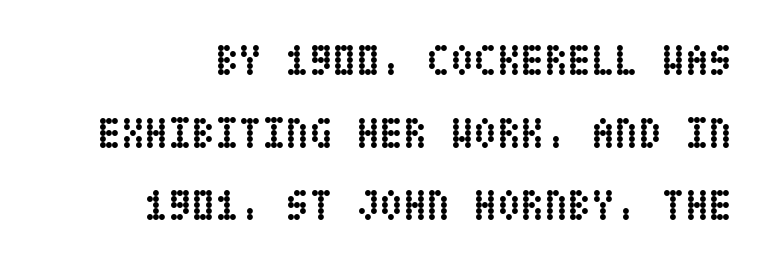
{"italic": "no", "bold": "yes", "weight": "semibold", "width": "condensed", "stroke_contrast": "low", "x_height": "large", "underline": "no", "align": "right", "line_spacing": "normal", "line_spacing_ratio": 1.69, "letter_spacing": "normal", "letter_spacing_em": 0.0, "glyph_px": 43}
